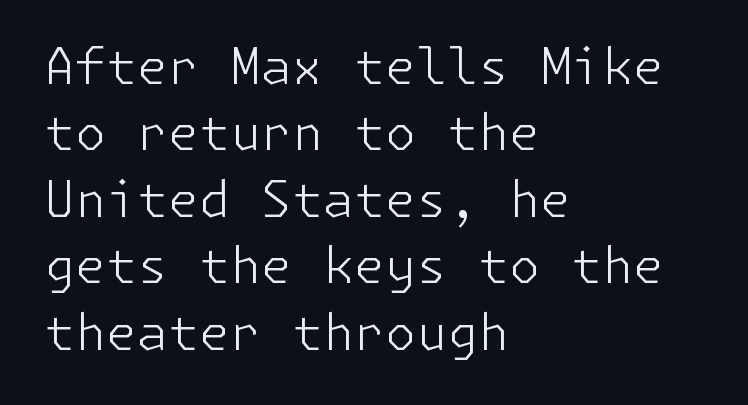
The text block is weighted toward the left margin, trailing off unevenly rightward. Look at the tracking — it's just the regular setting, nothing added. You can tell from the bare stems that sans-serif type was used. The lettering holds an erect, upright posture throughout. The face looks like a standard text weight, possibly lighter. No word sits above an underline.
